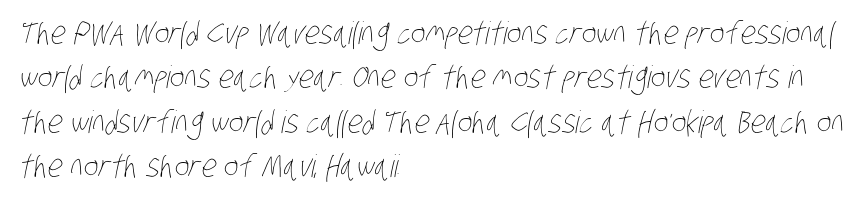
The image shows 31 px thin, condensed type; set left-aligned, normal line spacing (1.43x), normal letter spacing, not underlined; low stroke contrast and a large x-height.
